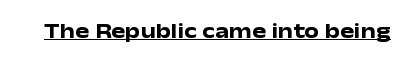
Emphasis is given by a line drawn under the lettering. Weight: bold. Honestly, the letter spacing is just normal — you wouldn't notice it. Is there any slant? The stems are plumb.
